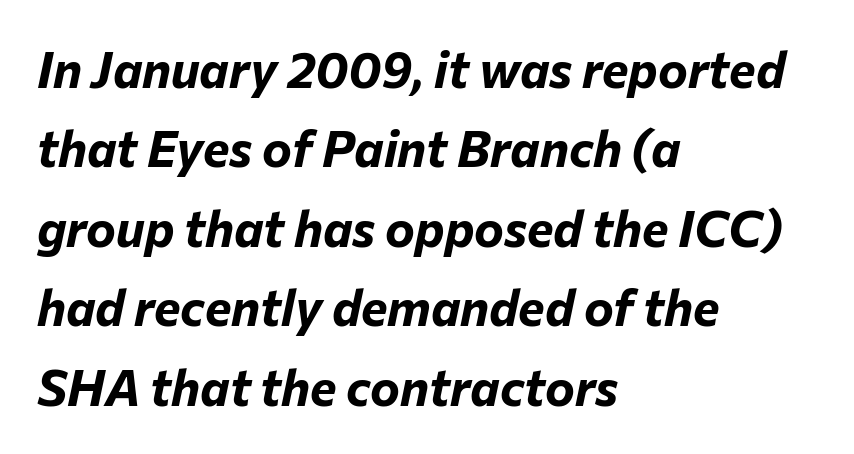
The image shows 50 px bold type, italic (leaning right); set left-aligned, normal line spacing (1.59x), normal letter spacing, not underlined; low stroke contrast and a medium x-height.
